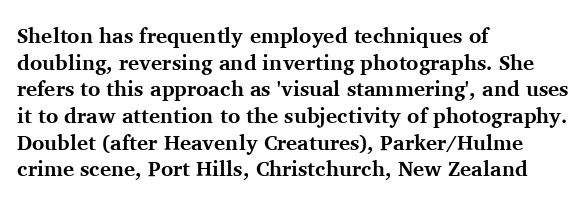
Honestly, the row spacing looks completely unremarkable. Posture: upright roman. Plenty of ink on the page — the face is bold. Typeset ragged right — the left edge is the straight one.
